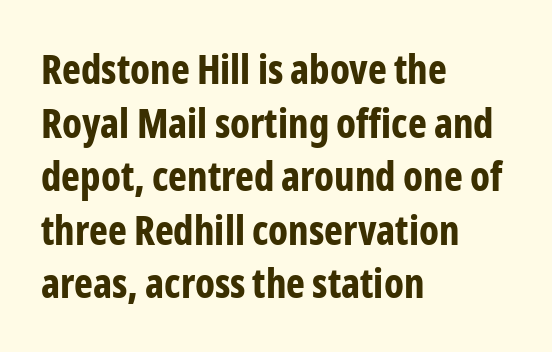
Q: Is the text bold? A: Yes.
Q: Is the text italic (slanted)? A: No, it is upright.
Q: Is the typeface a serif or a sans-serif typeface? A: Sans-serif.
Q: Is the text underlined? A: No.
Q: How is the paragraph aligned? A: Left-aligned.
Q: Is the spacing between letters normal or unusually wide? A: Normal.
Q: Is the spacing between lines tight, normal or loose? A: Normal.
Q: Width (condensed, normal, or wide)? A: Condensed.
Q: Stroke contrast? A: Low.
Q: x-height? A: Medium.
Q: Monospaced? A: No.
